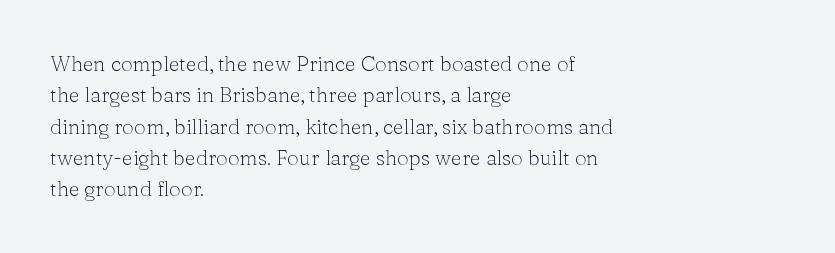
Ordinary non-slanted type is in use. Honestly, the row spacing looks completely unremarkable. These lines keep a tight, regular rhythm from letter to letter. These lines stack with their left ends in a neat column.
